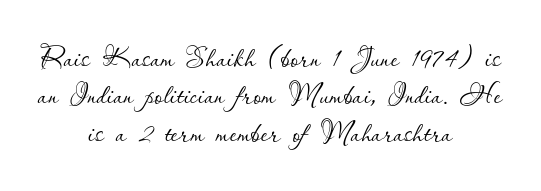
Do the characters align in a grid? No, the font is proportional. The weight would be labelled regular, book, light, or lighter still. Horizontal bands of white between lines are thin slivers. Type without underlining. Neither beginnings nor endings align; midpoints do.
